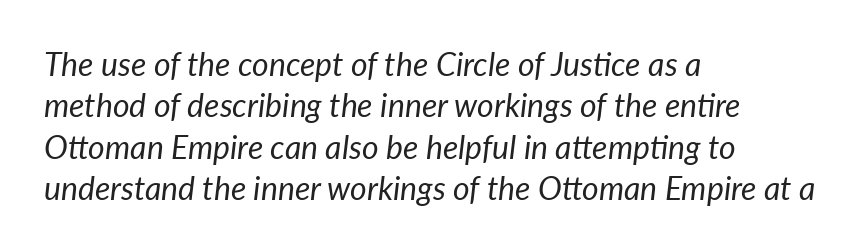
Only glyphs here, with clear space below each row. Emphasis-style slanted type is in use. Each line starts at the same left margin while the right side varies. Summary of weight: not heavy and not bold. Caption: standard tracking, unaltered. Is this a fixed-width face? No — the glyphs have proportional, varying widths.
